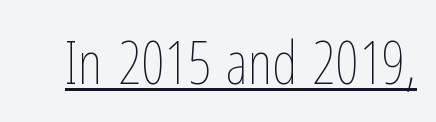
Q: Is the text bold? A: No.
Q: Is the text italic (slanted)? A: No, it is upright.
Q: Is the text underlined? A: Yes.
Q: Is the spacing between letters normal or unusually wide? A: Normal.
Q: Width (condensed, normal, or wide)? A: Condensed.
Q: Stroke contrast? A: Low.
Q: x-height? A: Medium.
Q: Monospaced? A: No.
